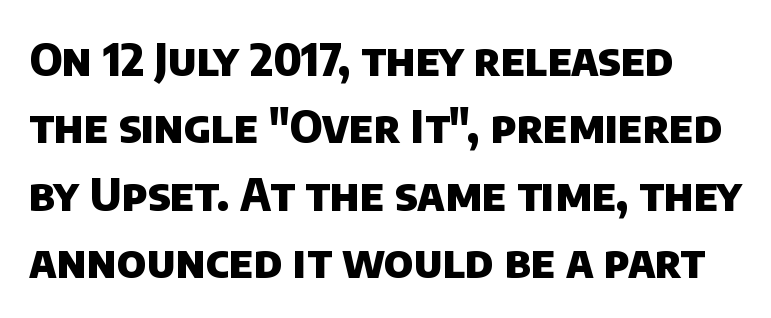
Each letter keeps its own natural width here, so spacing adapts to shape. Spacing between characters is what you'd get straight out of the box. This rendering features lettering with no underline. The designer went with a sans here, leaving each stem footless. Chunky letters — that's bold for sure. The rendering uses a moderate line-height, typical for paragraphs.
